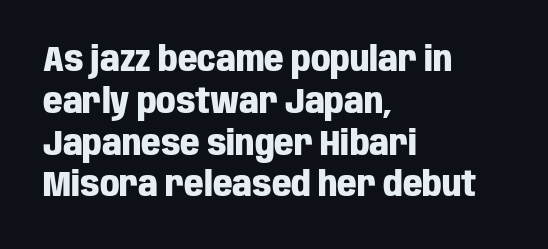
{"serif": "no", "italic": "no", "bold": "yes", "weight": "heavy", "width": "condensed", "stroke_contrast": "low", "x_height": "large", "monospaced": "no", "underline": "no", "align": "left", "line_spacing_ratio": 1.23, "letter_spacing": "normal", "letter_spacing_em": 0.0, "glyph_px": 34}
